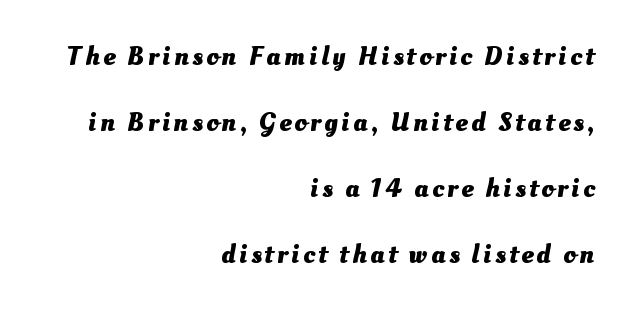
{"bold": "yes", "underline": "no", "align": "right", "line_spacing": "loose", "line_spacing_ratio": 2.45, "glyph_px": 27}
